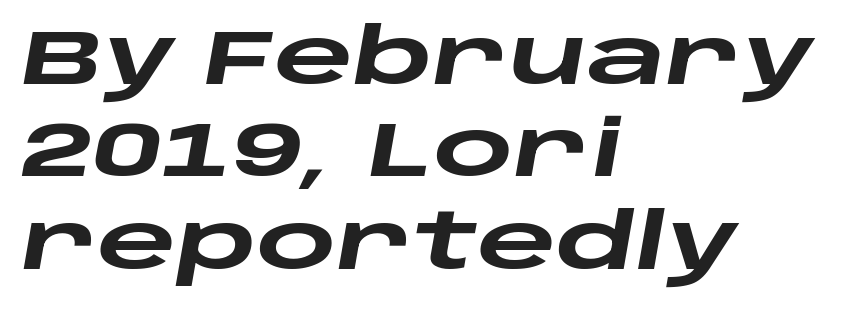
The image shows 77 px heavy, wide type, italic (leaning right); set left-aligned, line spacing 1.2x, normal letter spacing, not underlined; low stroke contrast and a large x-height.
